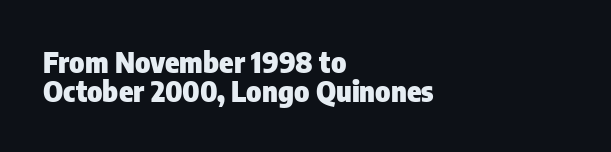
{"serif": "no", "italic": "no", "bold": "yes", "weight": "heavy", "width": "condensed", "stroke_contrast": "low", "x_height": "medium", "monospaced": "no", "underline": "no", "align": "left", "line_spacing": "tight", "line_spacing_ratio": 1.0, "letter_spacing": "normal", "letter_spacing_em": 0.0, "glyph_px": 29}
